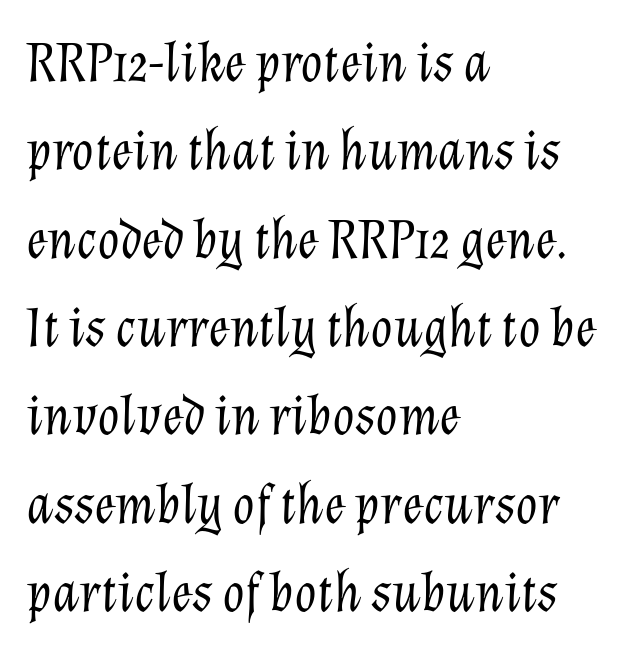
Q: Is the text bold? A: No.
Q: Is the text italic (slanted)? A: Yes, it leans right by about 12 degrees.
Q: Is the text underlined? A: No.
Q: How is the paragraph aligned? A: Left-aligned.
Q: Is the spacing between letters normal or unusually wide? A: Normal.
Q: Is the spacing between lines tight, normal or loose? A: Normal.
Q: Width (condensed, normal, or wide)? A: Normal.
Q: Stroke contrast? A: Low.
Q: x-height? A: Medium.
Q: Monospaced? A: No.
